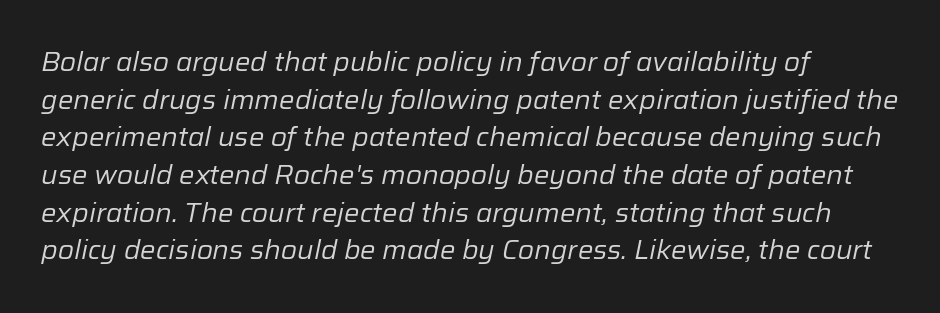
Q: Is the text bold? A: No.
Q: Is the text italic (slanted)? A: Yes, it leans right by about 12 degrees.
Q: Is the text underlined? A: No.
Q: How is the paragraph aligned? A: Left-aligned.
Q: Is the spacing between letters normal or unusually wide? A: Normal.
Q: Is the spacing between lines tight, normal or loose? A: Normal.
